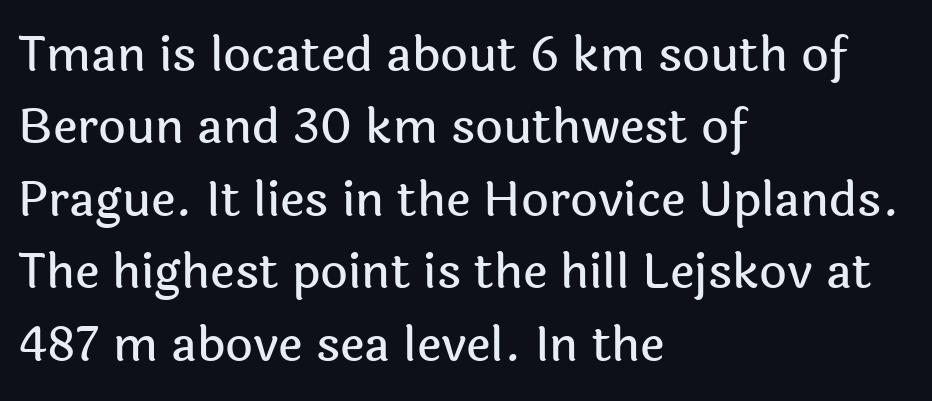
The image shows 48 px sans-serif type, upright; set left-aligned, normal line spacing (1.51x), normal letter spacing, not underlined; a medium x-height.
